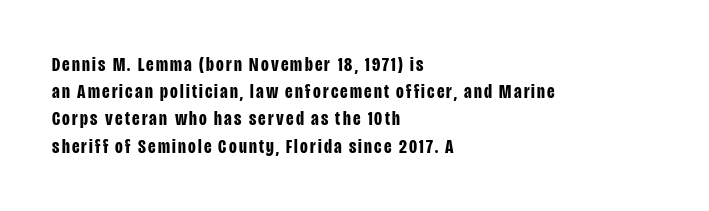
What weight is shown? A full bold with thick strokes. Is there any slant? The stems are plumb. A clean baseline with only descenders dipping below it. Honestly, the row spacing looks completely unremarkable. The paragraph shown leans on its left margin.
